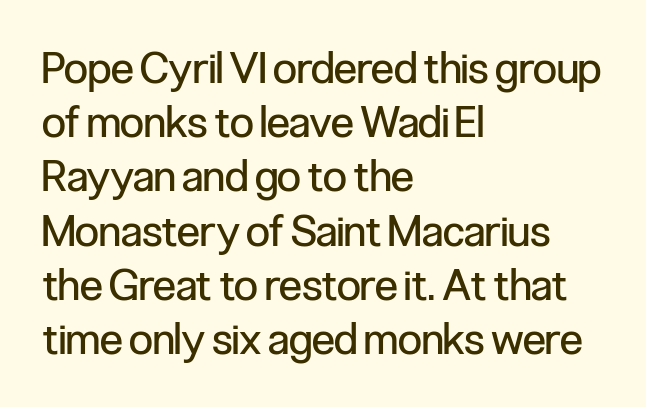
Stroke terminals: plain, sans-serif. Posture: upright roman. Weight: regular or lighter. Bare-footed words on every line. The designer left line spacing at the default. Do the characters align in a grid? No, the font is proportional.
